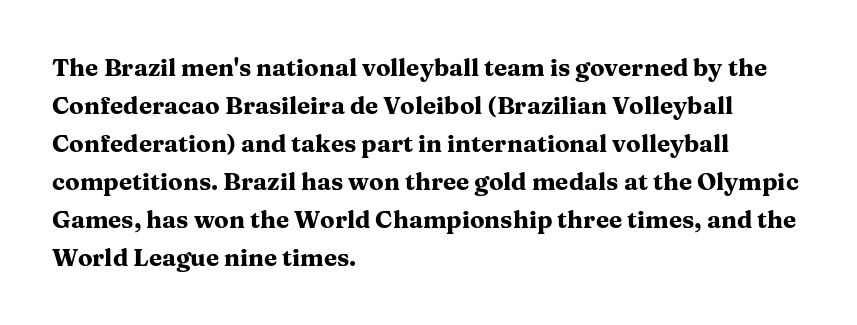
The space between consecutive lines is moderate. Alignment: flush left. The passage shown is not underscored anywhere. The type is set solid horizontally, with unmodified tracking. The characters look thick and weighty, a clear bold. Unlike italic type, these characters show no tilt at all.
